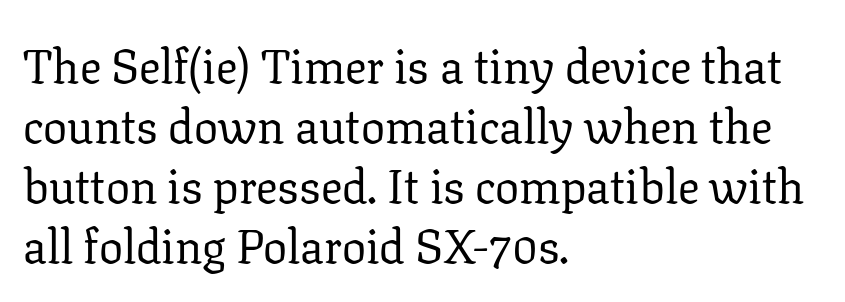
The image shows 48 px regular-weight serif type, upright; set left-aligned, normal line spacing (1.25x), normal letter spacing, not underlined; low stroke contrast and a medium x-height.
